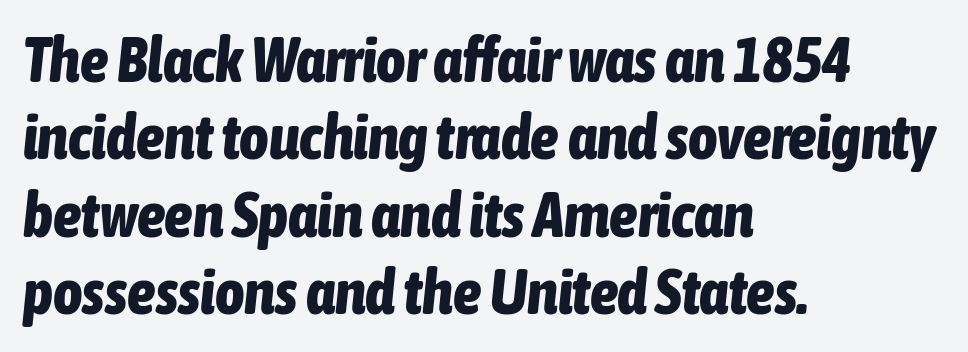
Type without underlining. A dark, heavy texture on the line: the type is bold. The whole block is typeset with a tilt. Horizontal alignment here is leftward, the default for most running prose. The face used here is rendered with its standard letterfit. This sample has the flowing, uneven cadence of proportional lettering.
